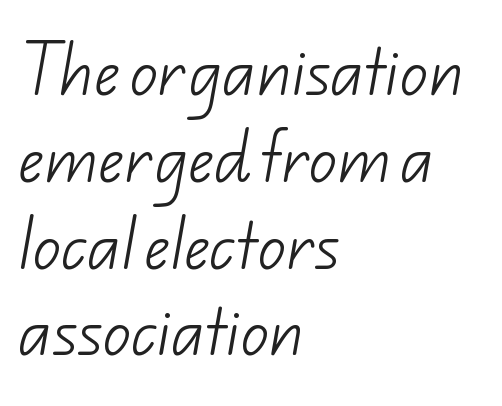
Do the characters align in a grid? No, the font is proportional. Successive baselines arrive at the customary interval. Standard letterfit; no display-style spreading of the glyphs. Unbolded letterforms with no extra heft.
